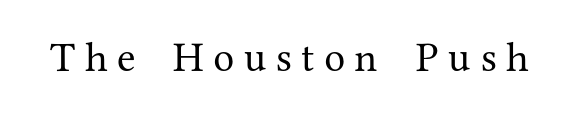
{"serif": "yes", "italic": "no", "bold": "no", "weight": "regular", "width": "normal", "stroke_contrast": "medium", "x_height": "medium", "monospaced": "no", "underline": "no", "letter_spacing": "wide", "letter_spacing_em": 0.23, "glyph_px": 42}
